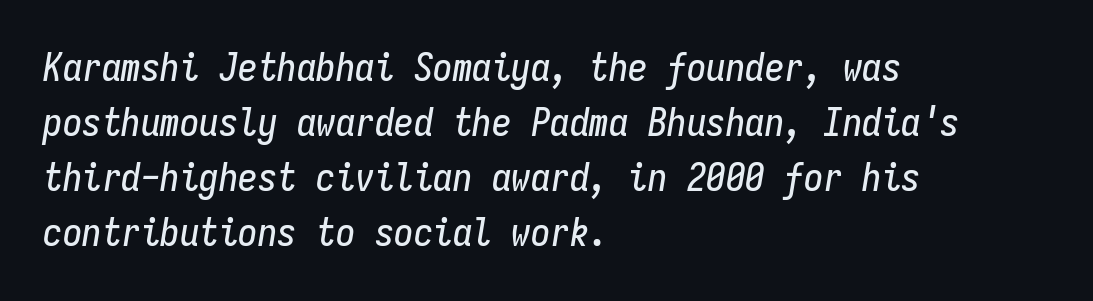
{"italic": "yes", "lean": "right", "slant_degrees": 9, "width": "condensed", "stroke_contrast": "low", "x_height": "medium", "monospaced": "yes", "underline": "no", "align": "left", "line_spacing": "normal", "line_spacing_ratio": 1.41, "letter_spacing": "normal", "letter_spacing_em": 0.0, "glyph_px": 39}
